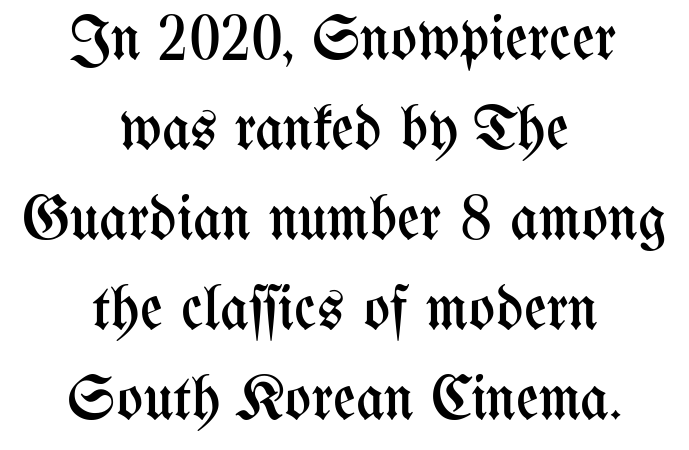
The image shows 62 px regular-weight, condensed type, upright; set centered, normal line spacing (1.45x), normal letter spacing, not underlined; medium stroke contrast and a medium x-height.
